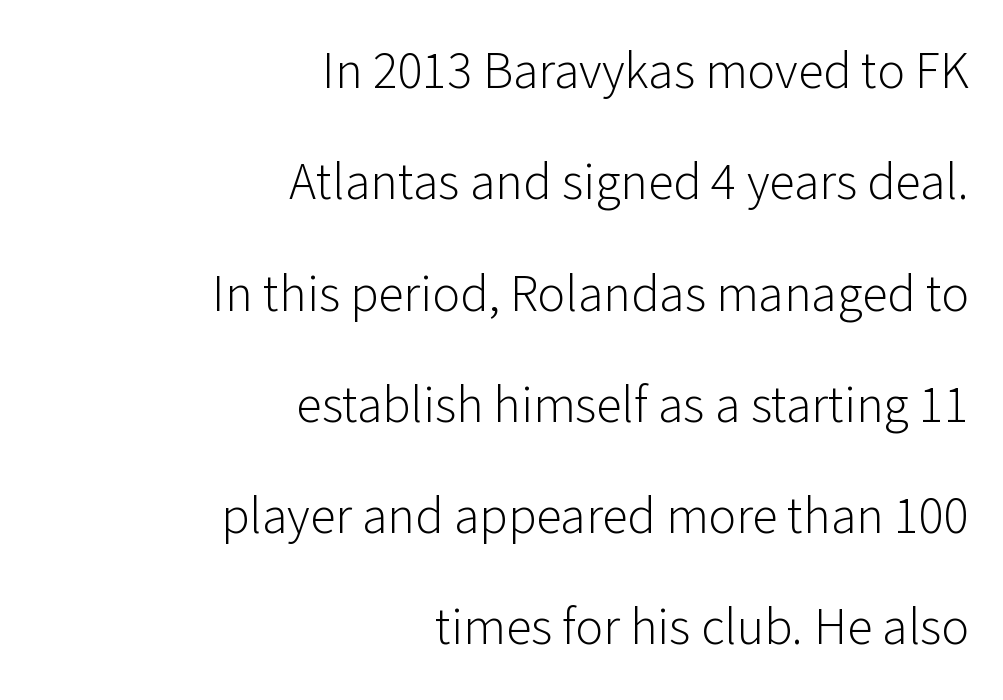
{"serif": "no", "italic": "no", "bold": "no", "weight": "light", "width": "normal", "stroke_contrast": "low", "x_height": "medium", "monospaced": "no", "underline": "no", "align": "right", "line_spacing": "loose", "line_spacing_ratio": 2.14, "letter_spacing": "normal", "letter_spacing_em": 0.0, "glyph_px": 52}
